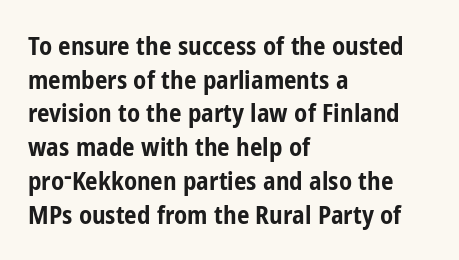
{"italic": "no", "bold": "yes", "underline": "no", "align": "left", "line_spacing": "normal", "line_spacing_ratio": 1.35, "letter_spacing": "normal", "letter_spacing_em": 0.0, "glyph_px": 25}
